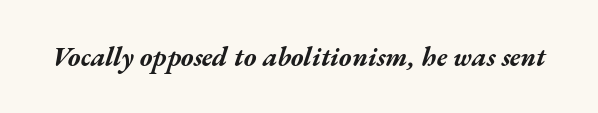
Q: Is the text bold? A: Yes.
Q: Is the text italic (slanted)? A: Yes, it leans right by about 17 degrees.
Q: Is the text underlined? A: No.
Q: Is the spacing between letters normal or unusually wide? A: Normal.
